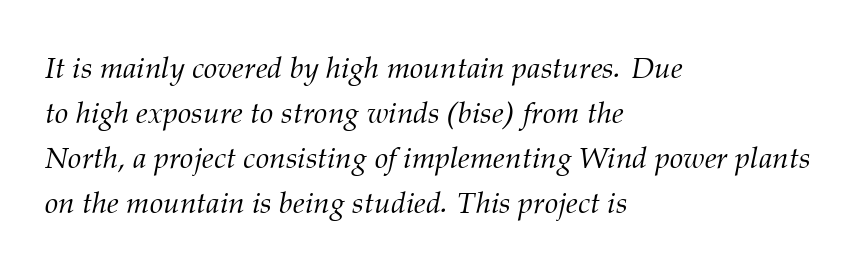
A classic flush-left, rag-right setting is used for this passage. This is serif lettering, the kind often seen in printed books. The line texture is even and compact thanks to regular tracking. Heaviness? Minimal to ordinary, like unemphasized prose. Characters are canted at an angle relative to the baseline's perpendicular.
